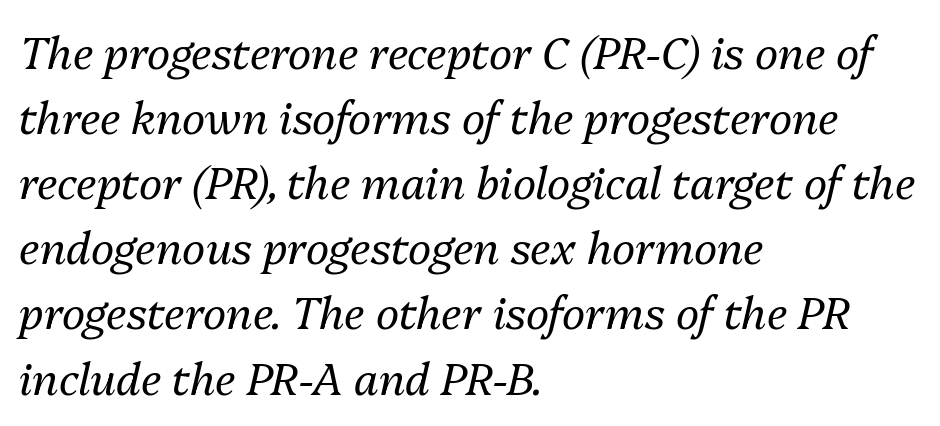
The image shows 44 px regular-weight type, italic (leaning right); set left-aligned, normal line spacing (1.48x), normal letter spacing, not underlined; medium stroke contrast and a medium x-height.
